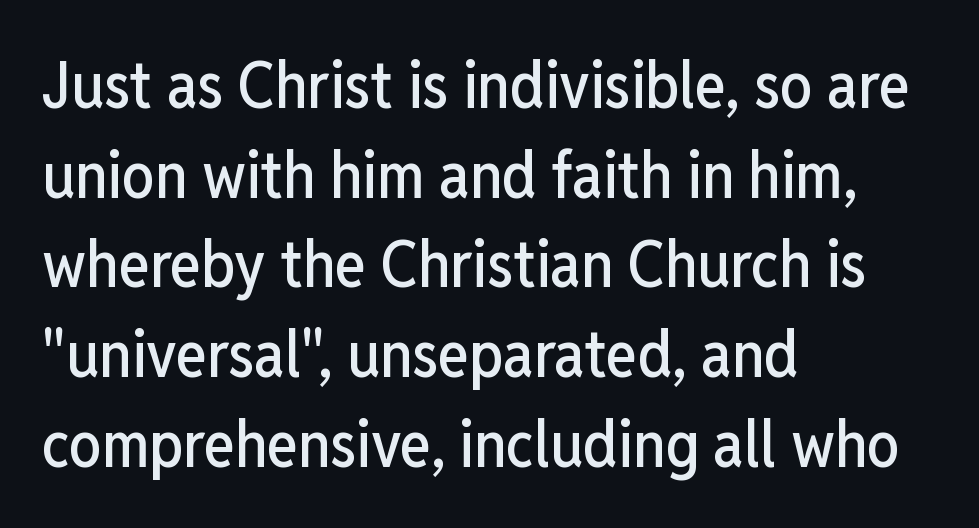
{"serif": "no", "italic": "no", "width": "condensed", "stroke_contrast": "low", "x_height": "medium", "monospaced": "no", "underline": "no", "align": "left", "line_spacing": "normal", "line_spacing_ratio": 1.38, "letter_spacing": "normal", "letter_spacing_em": 0.0, "glyph_px": 65}
